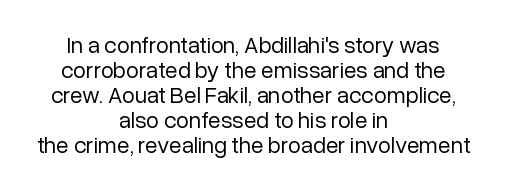
The image shows 23 px text type, upright; set centered, tight line spacing (1.09x), normal letter spacing, not underlined.
